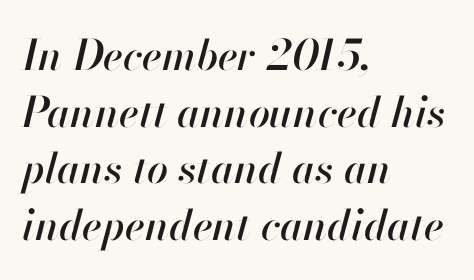
Q: Is the text italic (slanted)? A: Yes, it leans right by about 13 degrees.
Q: Is the text underlined? A: No.
Q: How is the paragraph aligned? A: Left-aligned.
Q: Is the spacing between letters normal or unusually wide? A: Normal.
Q: Is the spacing between lines tight, normal or loose? A: Normal.
Q: Width (condensed, normal, or wide)? A: Normal.
Q: Stroke contrast? A: High.
Q: x-height? A: Small.
Q: Monospaced? A: No.
